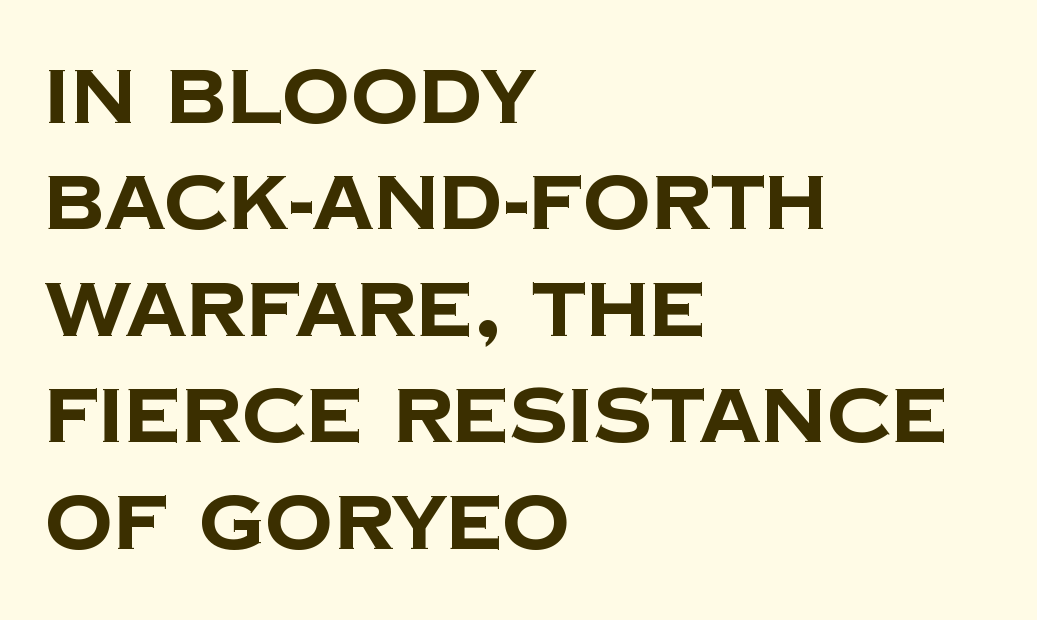
Q: Is the text bold? A: Yes.
Q: Is the typeface a serif or a sans-serif typeface? A: Sans-serif.
Q: Is the text underlined? A: No.
Q: How is the paragraph aligned? A: Left-aligned.
Q: Is the spacing between letters normal or unusually wide? A: Normal.
Q: Is the spacing between lines tight, normal or loose? A: Normal.
Q: Width (condensed, normal, or wide)? A: Normal.
Q: Stroke contrast? A: Low.
Q: x-height? A: Large.
Q: Monospaced? A: No.
